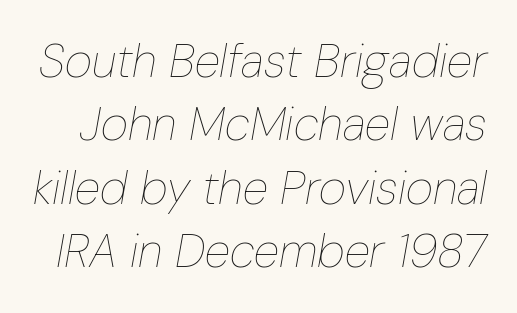
Q: Is the text bold? A: No.
Q: Is the text italic (slanted)? A: Yes, it leans right by about 10 degrees.
Q: Is the text underlined? A: No.
Q: Is the spacing between letters normal or unusually wide? A: Normal.
Q: Is the spacing between lines tight, normal or loose? A: Normal.
Q: Width (condensed, normal, or wide)? A: Condensed.
Q: Stroke contrast? A: Low.
Q: x-height? A: Medium.
Q: Monospaced? A: No.
